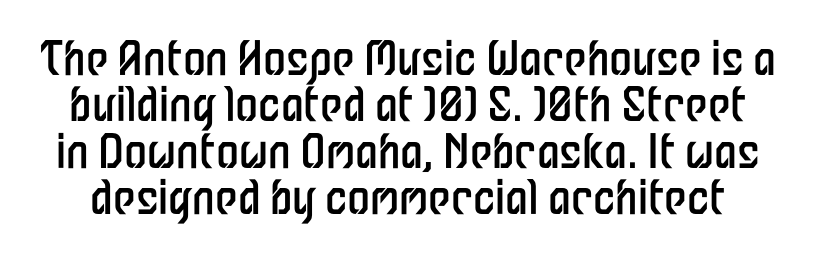
Unlike italic type, these characters show no tilt at all. Anything drawn beneath the words? Only blank space. These lines are rendered in a variable-pitch font. This sample trades vertical openness for compactness between lines. Examine the stroke ends and you'll find no serifs.
